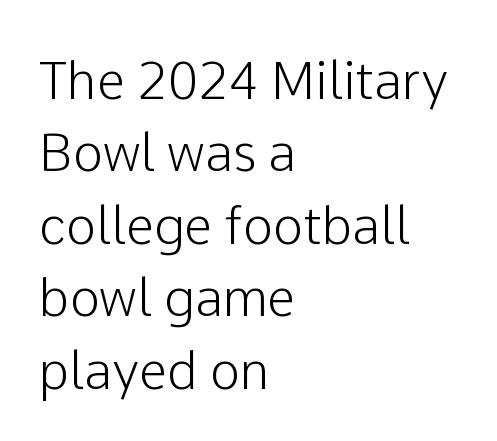
This is sans-serif lettering, the kind often seen on screens and signage. Do the characters align in a grid? No, the font is proportional. Students, observe: this is what conventionally led text looks like. Check under the words: just untouched page.
